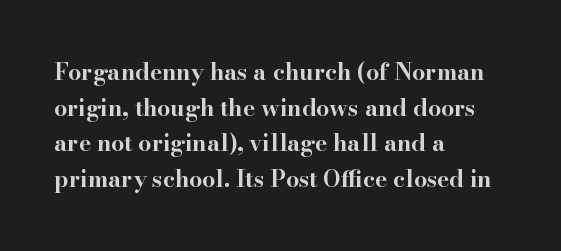
The image shows 23 px bold type, upright; set left-aligned, normal line spacing (1.55x), normal letter spacing, not underlined.
